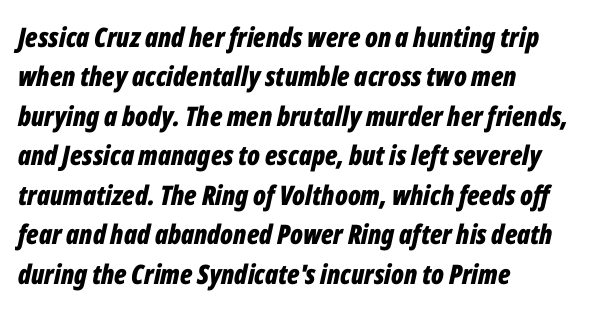
{"italic": "yes", "lean": "right", "slant_degrees": 12, "bold": "yes", "underline": "no", "align": "left", "line_spacing": "normal", "line_spacing_ratio": 1.46, "letter_spacing": "normal", "letter_spacing_em": 0.0, "glyph_px": 27}
